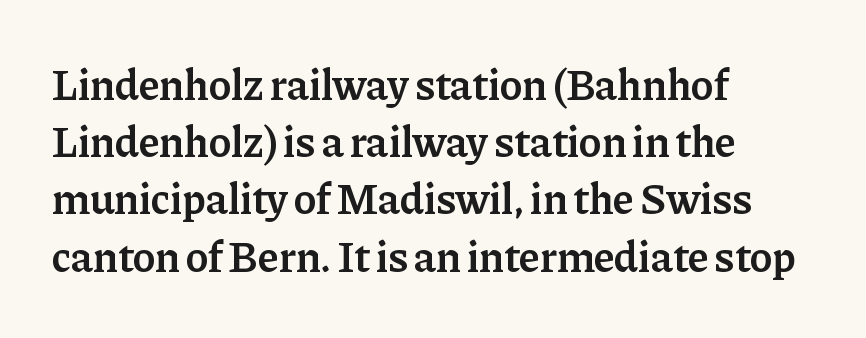
Serif or sans? Serif — the stroke terminals have little feet. Weight check: semibold — heavier than regular, not quite bold. These lines are rendered in a variable-pitch font. Horizontally, the lines are justified to the leading edge only.
